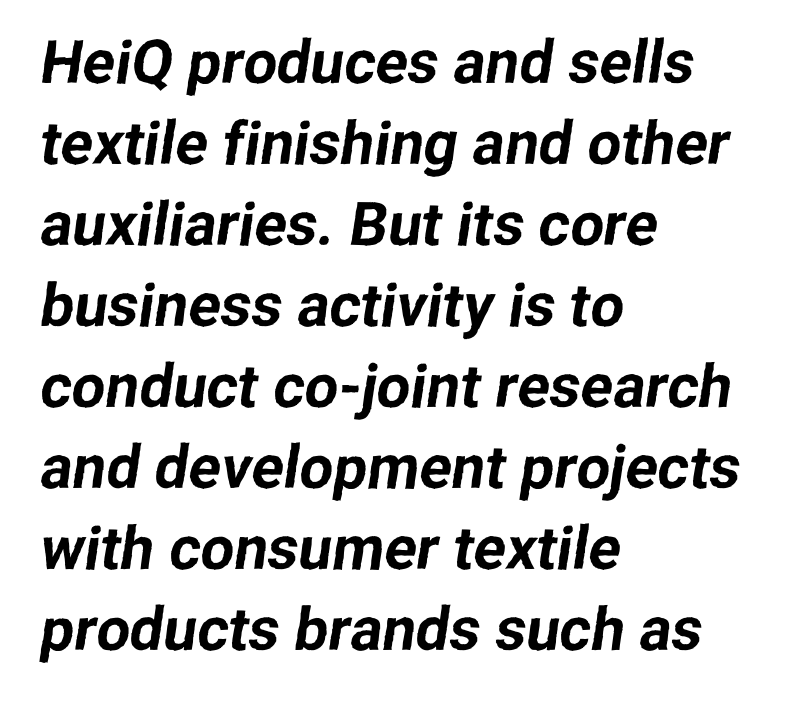
The image shows 60 px sans-serif type; set left-aligned, normal line spacing (1.35x), normal letter spacing, not underlined; low stroke contrast and a medium x-height.
